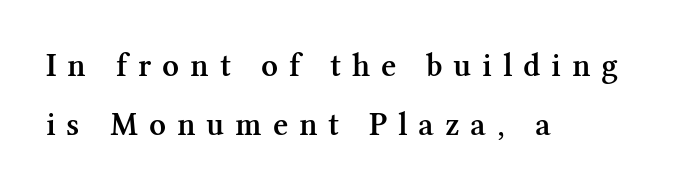
{"serif": "yes", "italic": "no", "bold": "semi", "weight": "semibold", "width": "normal", "stroke_contrast": "medium", "x_height": "medium", "monospaced": "no", "underline": "no", "align": "left", "line_spacing_ratio": 1.79, "letter_spacing": "wide", "letter_spacing_em": 0.33, "glyph_px": 33}
